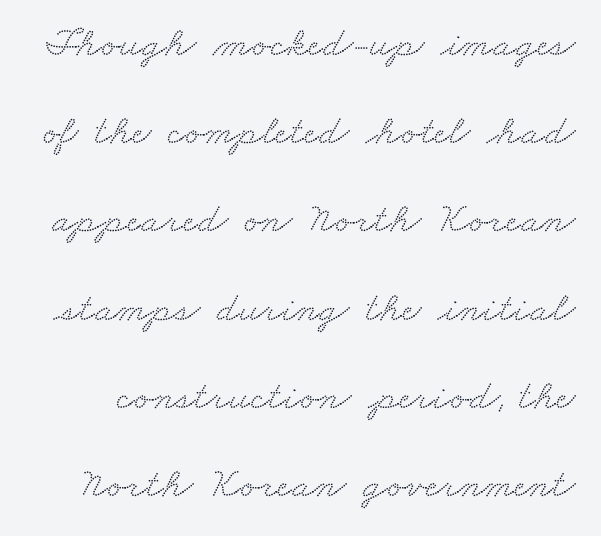
The image shows 42 px wide serif type; set loose line spacing (2.1x), normal letter spacing, not underlined; medium stroke contrast and a small x-height.
